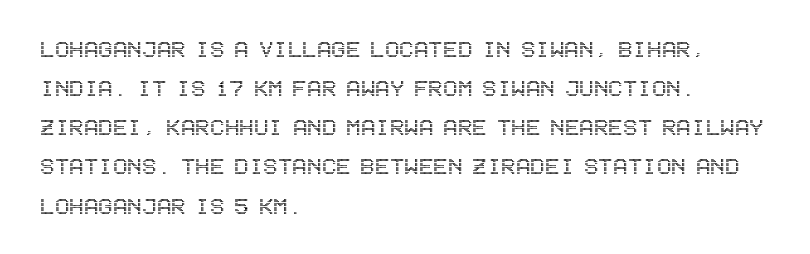
The image shows 27 px text type, upright; set left-aligned, normal line spacing (1.45x), normal letter spacing, not underlined.
